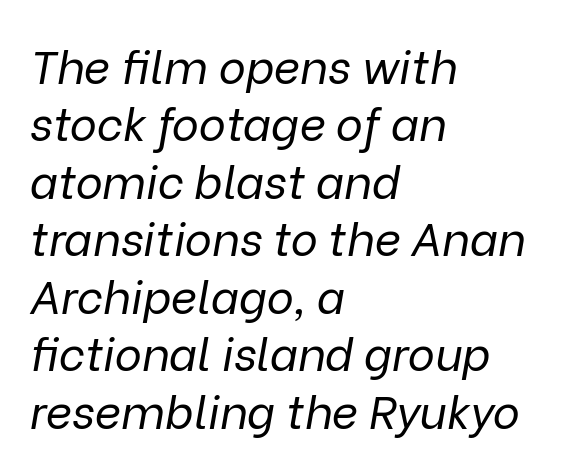
{"italic": "yes", "lean": "right", "slant_degrees": 9, "bold": "no", "weight": "regular", "width": "normal", "stroke_contrast": "low", "x_height": "medium", "monospaced": "no", "underline": "no", "align": "left", "line_spacing": "normal", "line_spacing_ratio": 1.25, "letter_spacing": "normal", "letter_spacing_em": 0.0, "glyph_px": 46}
